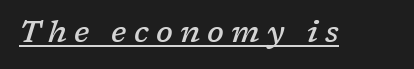
The image shows 30 px semibold serif type, italic (leaning right); set unusually wide letter spacing (+0.24 em), underlined; low stroke contrast and a medium x-height.
